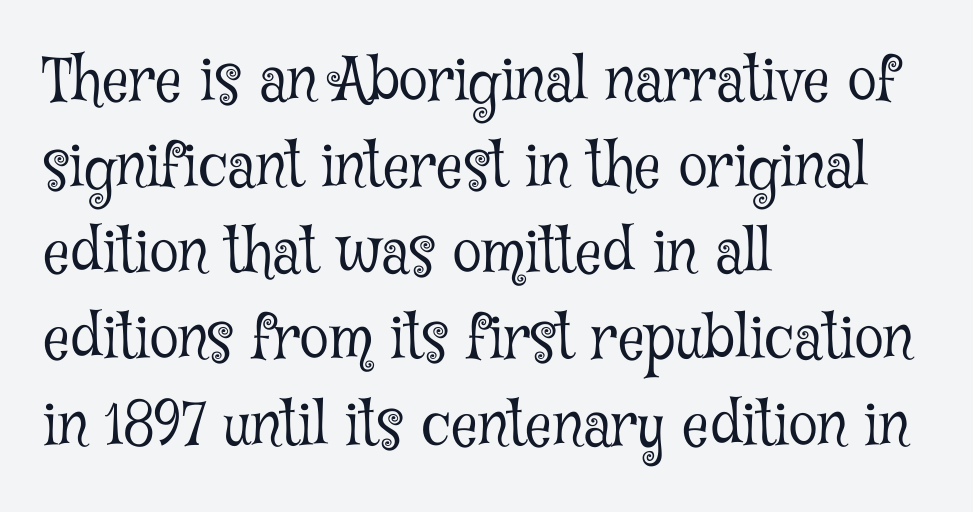
These glyphs show unthickened strokes, regular width or finer. Students, note that the glyphs here touch the page at normal intervals. The area under the type is left untouched. This rendering uses left alignment, leaving the right contour irregular.
